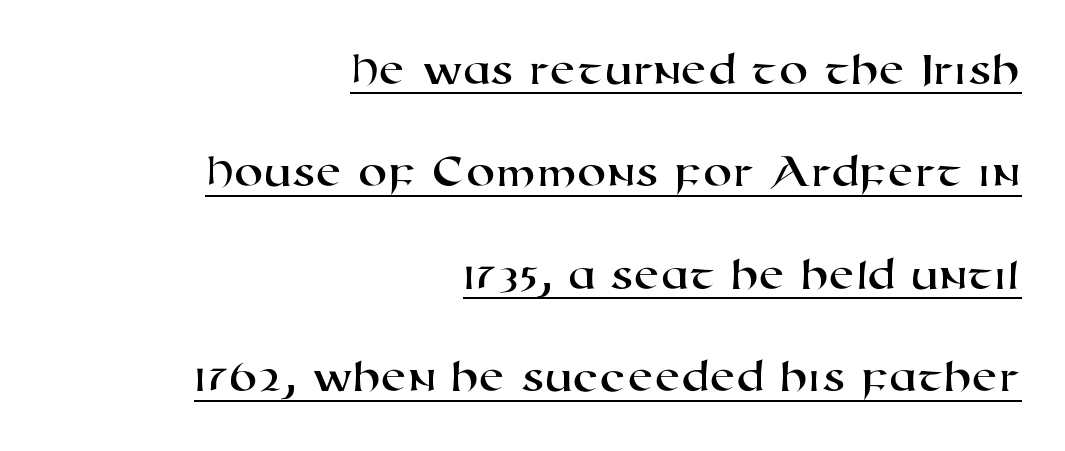
Q: Is the typeface a serif or a sans-serif typeface? A: Sans-serif.
Q: Is the text underlined? A: Yes.
Q: How is the paragraph aligned? A: Right-aligned.
Q: Is the spacing between letters normal or unusually wide? A: Normal.
Q: Is the spacing between lines tight, normal or loose? A: Loose.
Q: Width (condensed, normal, or wide)? A: Wide.
Q: Stroke contrast? A: High.
Q: x-height? A: Medium.
Q: Monospaced? A: No.
